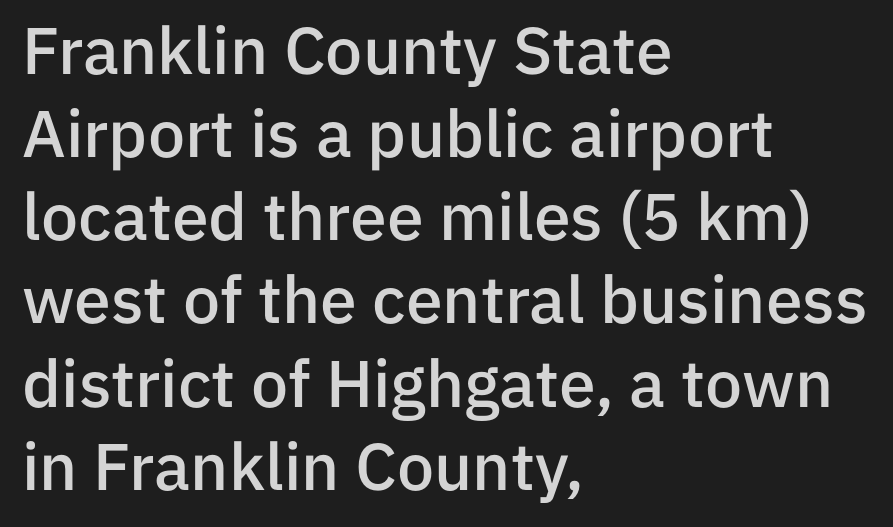
Ordinary non-slanted type is in use. In terms of leading, this rendering sits right in the middle. Observe the ordinary spacing: letters are neighbours, not strangers. Serif or sans? Sans — the stroke terminals are bare. The passage shown is not underscored anywhere.
